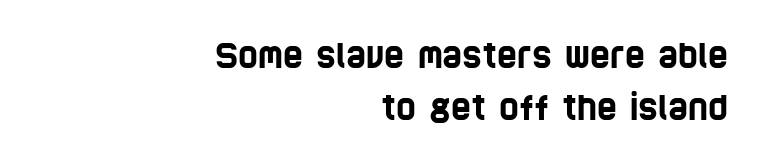
The rag falls on the left side of this text block. The vertical gap from one line to the next is medium. The text was rendered using a sans face with plain stroke endings. This sample uses plain, unmodified letter spacing.
